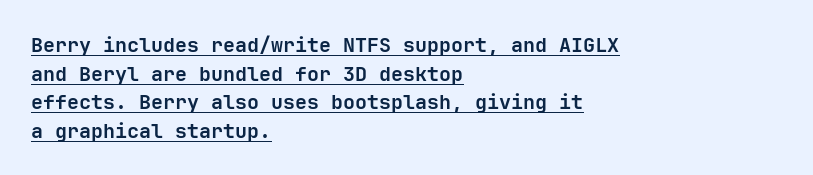
{"italic": "no", "bold": "yes", "underline": "yes", "align": "left", "line_spacing": "normal", "line_spacing_ratio": 1.43, "letter_spacing": "normal", "letter_spacing_em": 0.0, "glyph_px": 20}
